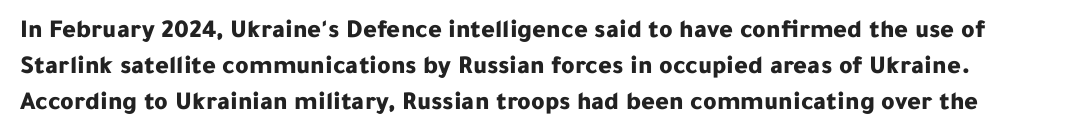
Notice how the stems are strictly vertical — no italics here. Each row of text sits above clean, open space. The passage shown has conventional tracking throughout. Notice how thick the strokes are: this is what a full bold looks like. The passage shown stacks its lines at a standard gap.
